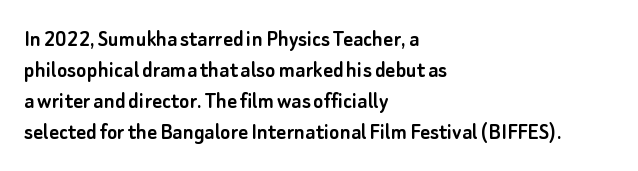
The rag falls on the right side of this text block. How would I describe the line gaps? Plain and ordinary. Ordinary non-slanted type is in use. The gaps between neighbouring characters are ordinary and unremarkable.
